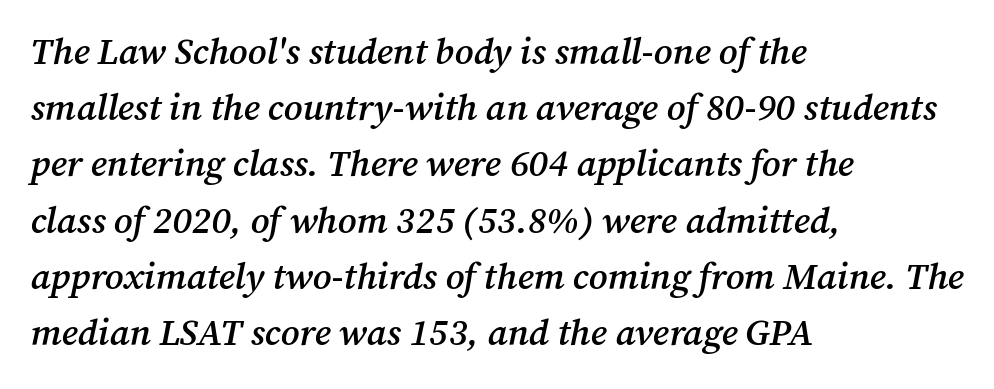
The image shows 37 px semibold serif type, italic (leaning right); set left-aligned, normal line spacing (1.52x), normal letter spacing, not underlined; medium stroke contrast and a medium x-height.
